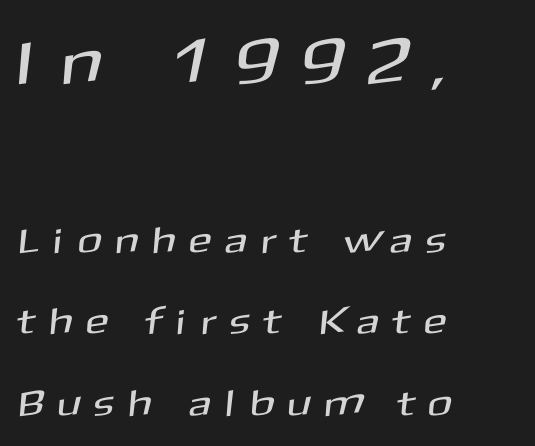
{"serif": "no", "width": "normal", "stroke_contrast": "medium", "x_height": "medium", "monospaced": "no", "underline": "no", "align": "left", "line_spacing": "loose", "line_spacing_ratio": 2.21, "letter_spacing": "wide", "letter_spacing_em": 0.43, "larger_block": "first", "size_ratio": 1.76, "glyph_px": 65}
